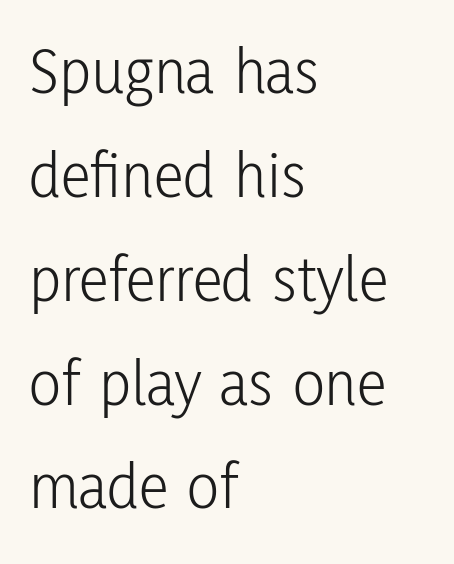
Horizontal alignment here is leftward, the default for most running prose. The passage shown is not underscored anywhere. Does the lettering tilt? It doesn't — this is upright. Proportional: the letters do not fall into vertical columns.
